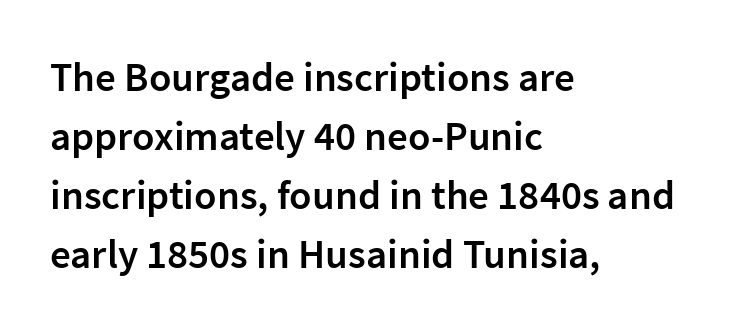
Q: Is the text bold? A: Semi-bold.
Q: Is the text italic (slanted)? A: No, it is upright.
Q: Is the typeface a serif or a sans-serif typeface? A: Sans-serif.
Q: Is the text underlined? A: No.
Q: How is the paragraph aligned? A: Left-aligned.
Q: Is the spacing between letters normal or unusually wide? A: Normal.
Q: Is the spacing between lines tight, normal or loose? A: Normal.
Q: Width (condensed, normal, or wide)? A: Normal.
Q: Stroke contrast? A: Low.
Q: x-height? A: Medium.
Q: Monospaced? A: No.
